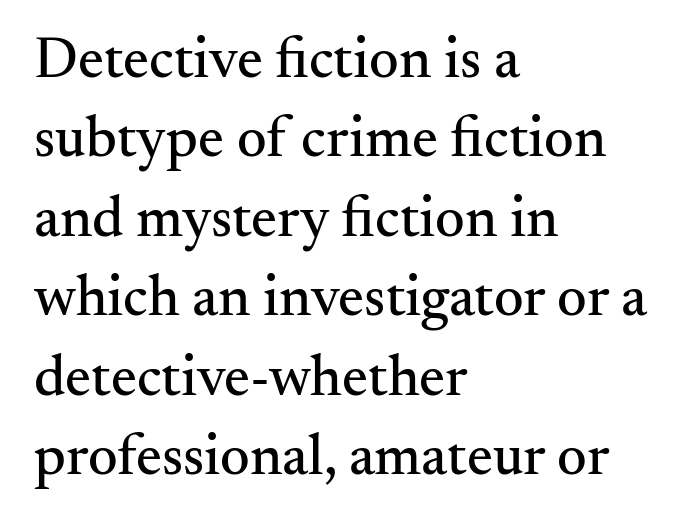
The image shows 58 px serif type, upright; set left-aligned, normal line spacing (1.37x), normal letter spacing, not underlined; medium stroke contrast and a small x-height.
